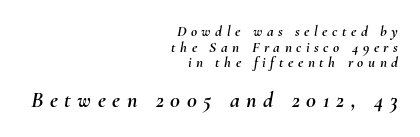
Q: Is the text italic (slanted)? A: Yes, it leans right by about 10 degrees.
Q: Is the text underlined? A: No.
Q: How is the paragraph aligned? A: Right-aligned.
Q: Is the spacing between letters normal or unusually wide? A: Unusually wide.
Q: Is the spacing between lines tight, normal or loose? A: Tight.
Q: Which block of text is set in a larger size, the first (top) or the second (bottom)? A: The second (bottom) one.
